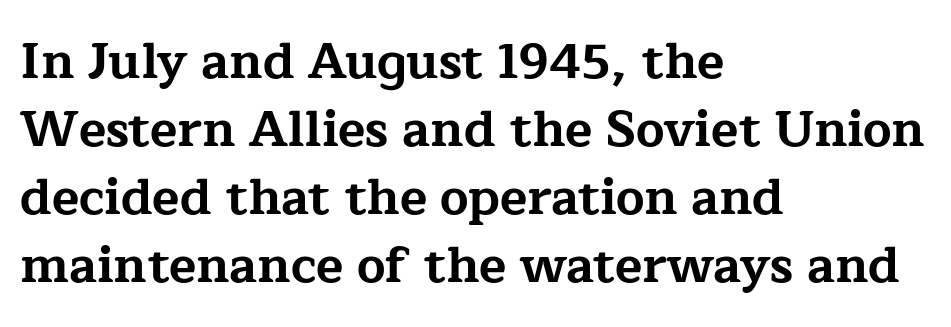
The image shows 50 px bold, wide serif type, upright; set left-aligned, normal line spacing (1.36x), normal letter spacing, not underlined; low stroke contrast and a medium x-height.
